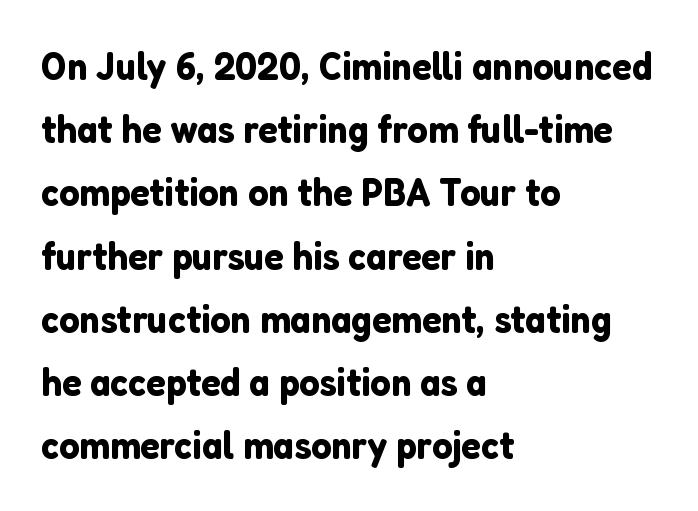
{"serif": "no", "italic": "no", "width": "normal", "stroke_contrast": "low", "x_height": "medium", "monospaced": "no", "underline": "no", "align": "left", "line_spacing": "normal", "line_spacing_ratio": 1.58, "letter_spacing": "normal", "letter_spacing_em": 0.0, "glyph_px": 40}
